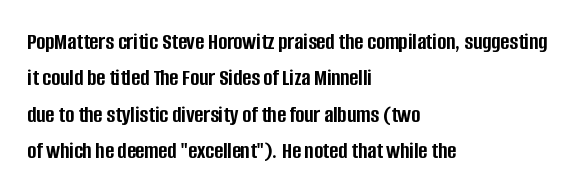
Q: Is the text bold? A: Yes.
Q: Is the text italic (slanted)? A: No, it is upright.
Q: Is the text underlined? A: No.
Q: How is the paragraph aligned? A: Left-aligned.
Q: Is the spacing between letters normal or unusually wide? A: Normal.
Q: Is the spacing between lines tight, normal or loose? A: Normal.
